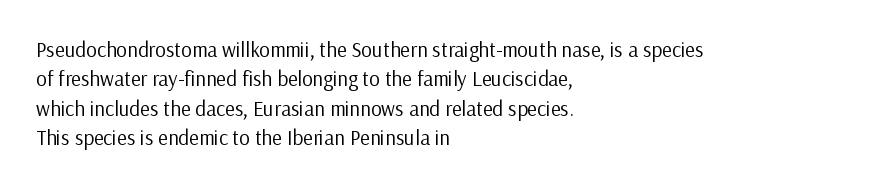
{"italic": "no", "bold": "no", "underline": "no", "align": "left", "line_spacing": "normal", "line_spacing_ratio": 1.4, "letter_spacing": "normal", "letter_spacing_em": 0.0, "glyph_px": 21}
